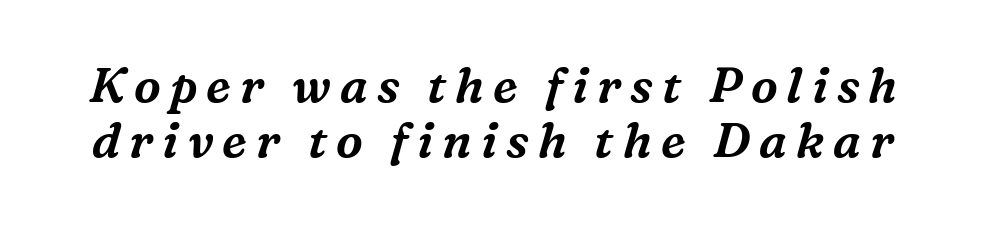
The image shows 48 px serif type, italic (leaning right); set tight line spacing (1.14x), not underlined; medium stroke contrast and a medium x-height.
